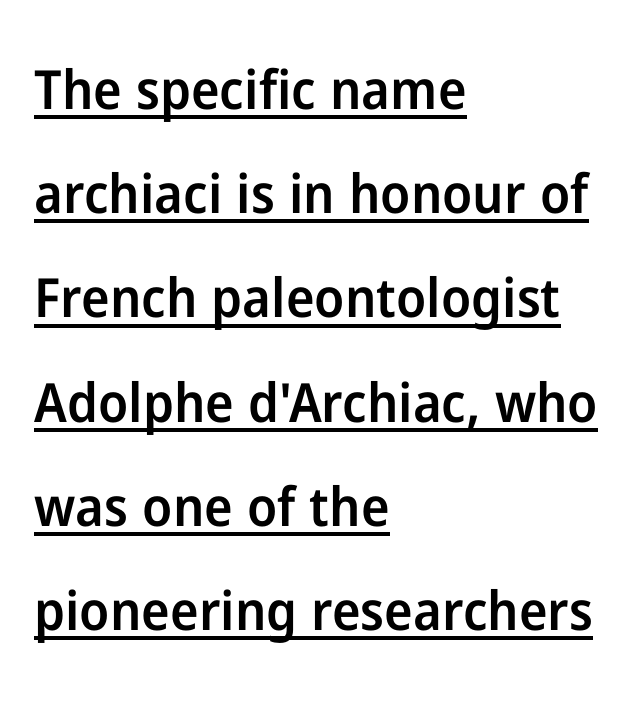
The image shows 54 px semibold sans-serif type, upright; set left-aligned, loose line spacing (1.93x), normal letter spacing, underlined; low stroke contrast and a medium x-height.
